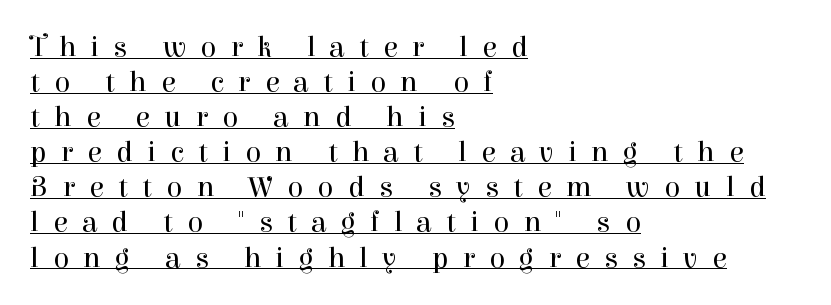
Underlining? Definitely there. The tracking jumps out immediately: characters are airy and widely separated. Visually the block forms a straight wall on the left and a jagged coastline on the right. No italicization has been applied; the sample stays upright. These lines are composed in type with serifs.
